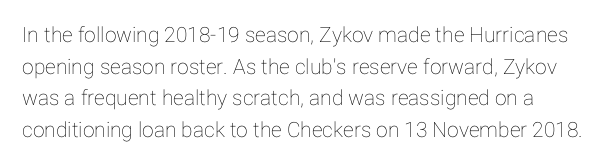
Q: Is the text italic (slanted)? A: No, it is upright.
Q: Is the text underlined? A: No.
Q: Is the spacing between letters normal or unusually wide? A: Normal.
Q: Is the spacing between lines tight, normal or loose? A: Normal.
